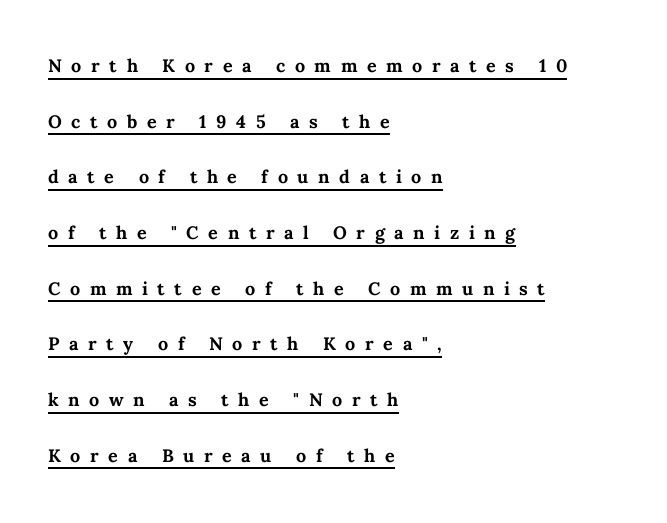
Bold? Absolutely — the strokes are thick and heavy. A baseline rule has been typeset under these characters. This is the regular roman posture of the typeface. Notice the wide empty band between every row — that's loose leading. How are the letters spaced? Widely, with obvious added tracking.
